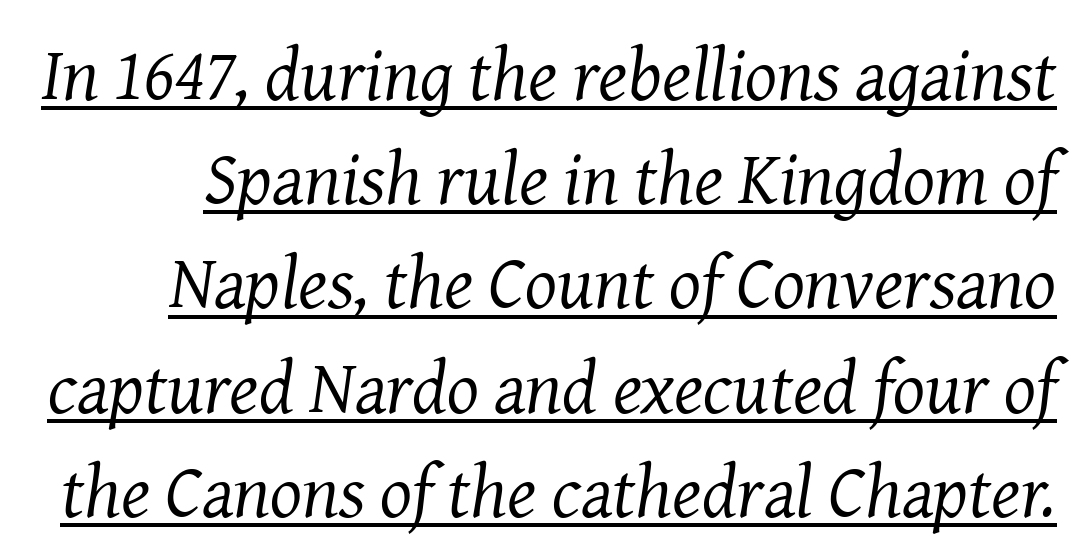
Is this a fixed-width face? No — the glyphs have proportional, varying widths. The letters are slanted; this is an italic face. Each line of the rendering has a horizontal stroke beneath the glyphs. The strokes are not fattened; the text isn't bold. Reading down the column, the eye jumps a familiar distance to each next line.
